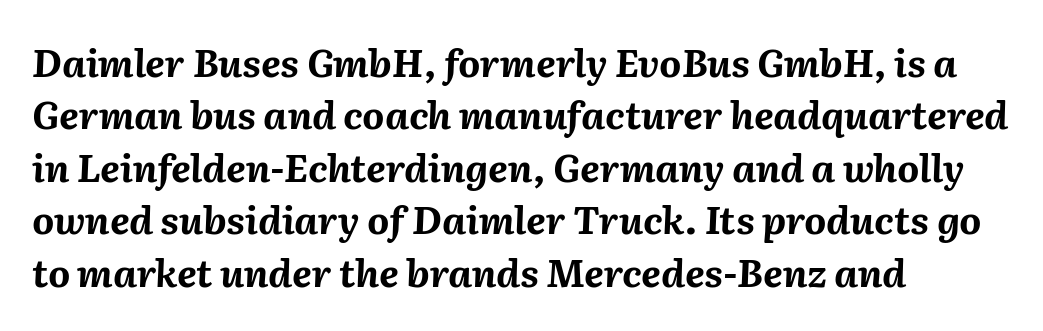
Quick note: interline space is typical. These lines are set flush left with a ragged right edge. Just letters on the line, the space beneath them empty. This sample uses plain, unmodified letter spacing. Does the weight exceed regular? Yes, all the way to bold. Italic: yes, the glyphs are oblique.
